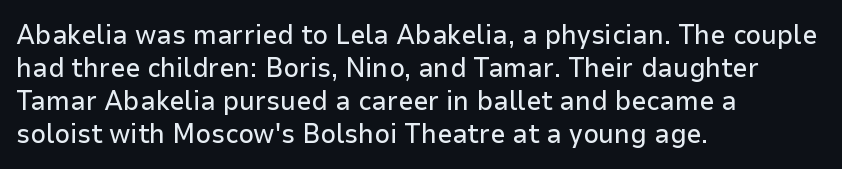
No extra tracking has been applied to these lines. Check the space under the baseline: it is left empty. The font's upright variant was chosen for this text. Casual observation: everything's shoved over to the left.
